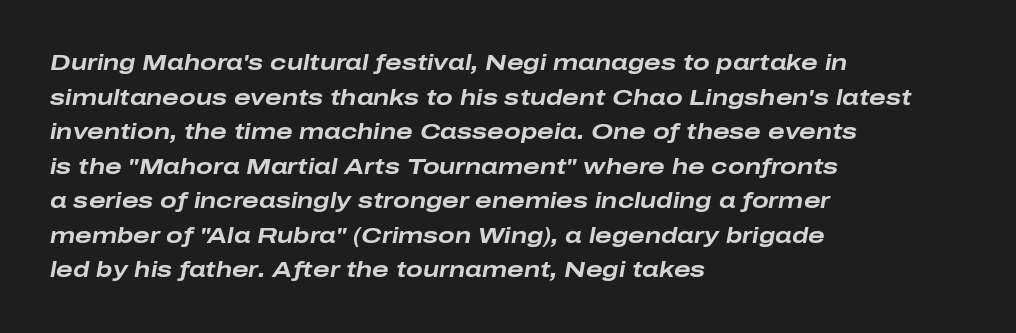
Teacher's note: observe the even left margin — that is flush-left alignment. Letter spacing: default. Look at the stroke-to-counter ratio: heavy, a bold. The passage shown leans; its letterforms are oblique. The designer left line spacing at the default.
